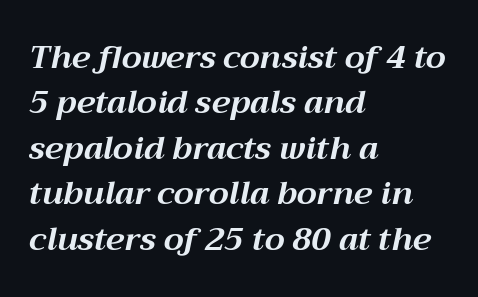
{"italic": "yes", "lean": "right", "slant_degrees": 12, "bold": "yes", "weight": "bold", "width": "normal", "stroke_contrast": "medium", "x_height": "medium", "monospaced": "no", "underline": "no", "align": "left", "line_spacing": "normal", "line_spacing_ratio": 1.42, "letter_spacing": "normal", "letter_spacing_em": 0.0, "glyph_px": 32}
